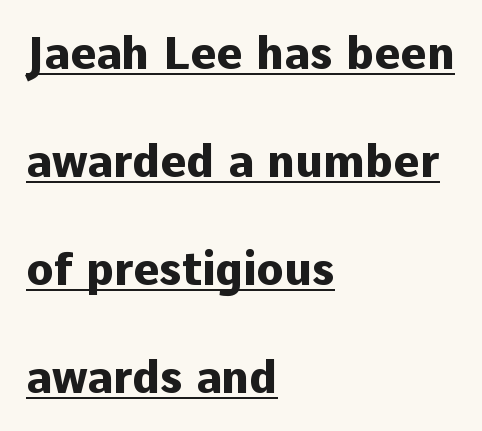
This is sans-serif lettering, the kind often seen on screens and signage. Each new line begins a long way beneath the previous one. Every row of glyphs begins at an identical x-position on the left. Is this a fixed-width face? No — the glyphs have proportional, varying widths. These lines keep a tight, regular rhythm from letter to letter.
